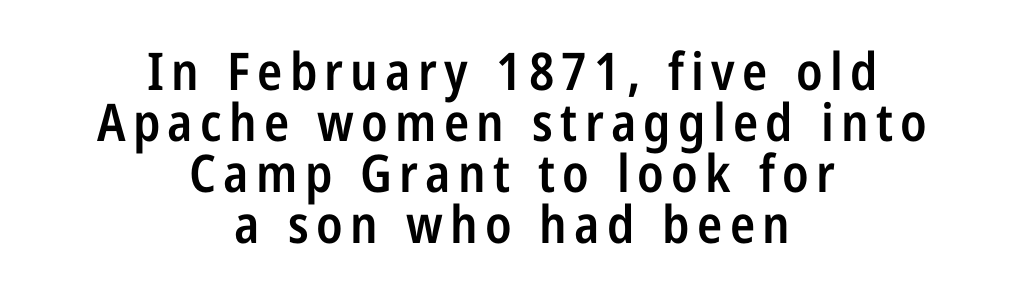
The sample has been set in demibold, a notch under bold. Is the block centered? Yes — each line is placed symmetrically about the middle. Italic? Not at all — the glyphs are vertical. Descenders are the only things crossing below the line. Do the characters align in a grid? No, the font is proportional. Nope, no serifs anywhere on these letters.
